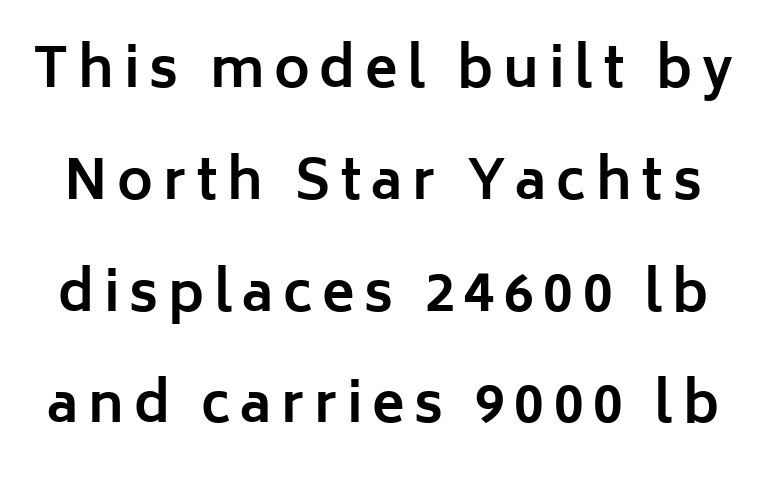
{"serif": "no", "italic": "no", "bold": "yes", "weight": "bold", "width": "normal", "stroke_contrast": "low", "x_height": "medium", "monospaced": "no", "underline": "no", "line_spacing": "loose", "line_spacing_ratio": 2.07, "glyph_px": 54}
